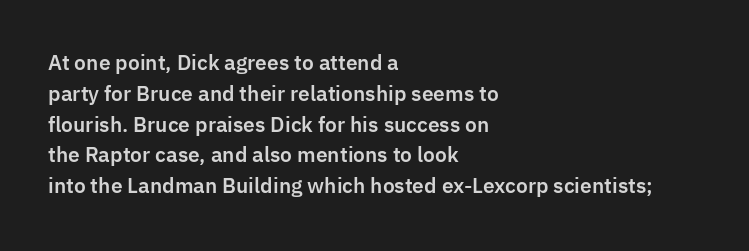
The image shows 20 px text type, upright; set left-aligned, normal line spacing (1.54x), normal letter spacing, not underlined.
